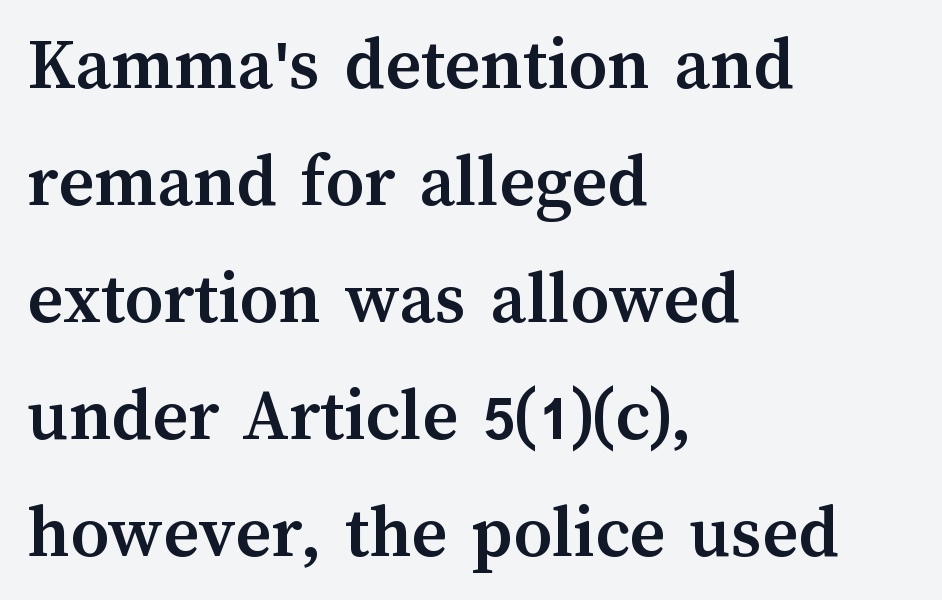
{"italic": "no", "bold": "yes", "weight": "semibold", "width": "normal", "stroke_contrast": "medium", "x_height": "medium", "monospaced": "no", "underline": "no", "align": "left", "line_spacing": "normal", "line_spacing_ratio": 1.54, "letter_spacing": "normal", "letter_spacing_em": 0.0, "glyph_px": 76}
